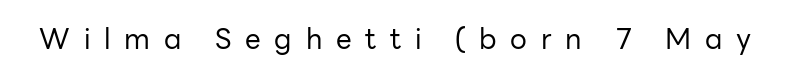
The image shows 28 px regular-weight sans-serif type, upright; set unusually wide letter spacing (+0.49 em), not underlined; low stroke contrast and a medium x-height.
